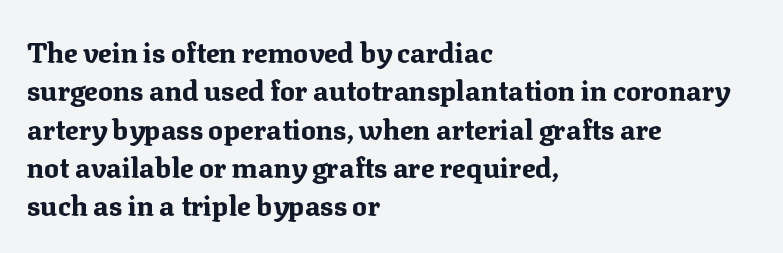
The image shows 28 px bold serif type, upright; set left-aligned, normal line spacing (1.37x), normal letter spacing, not underlined; medium stroke contrast and a medium x-height.
